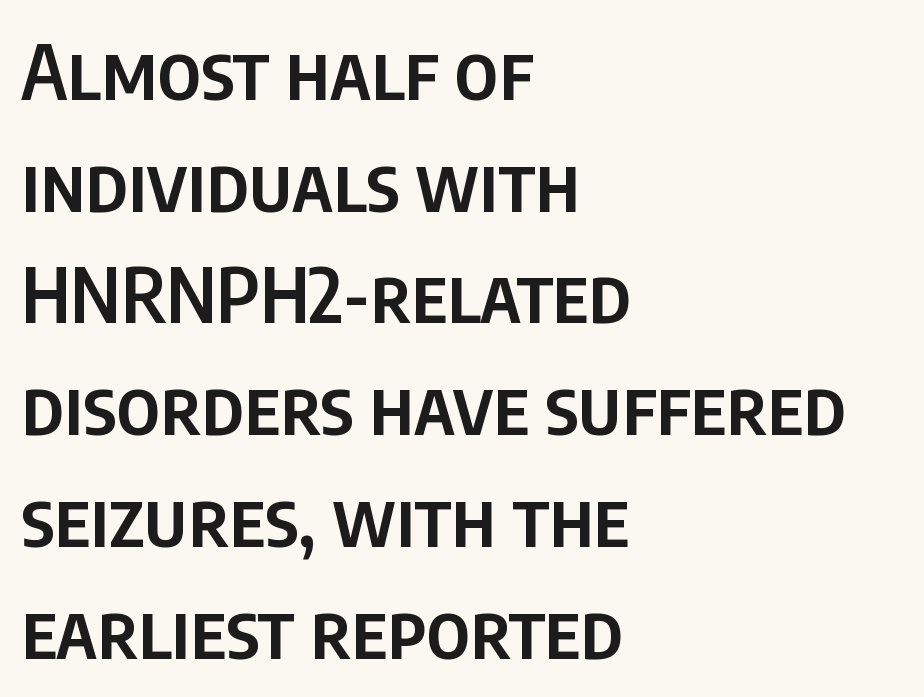
The letters advance in unequal steps, a hallmark of proportional type. Check under the words: just untouched page. Type style note: lacks serifs. If you measured baseline to baseline, you'd find a middling distance. Posture: vertical. Is the type bold? Partly — it's a semibold, heavier than regular but not fully bold.
